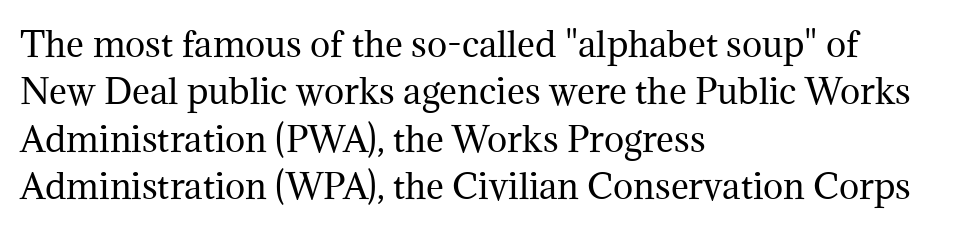
Q: Is the text bold? A: No.
Q: Is the text italic (slanted)? A: No, it is upright.
Q: Is the typeface a serif or a sans-serif typeface? A: Serif.
Q: Is the text underlined? A: No.
Q: How is the paragraph aligned? A: Left-aligned.
Q: Is the spacing between letters normal or unusually wide? A: Normal.
Q: Is the spacing between lines tight, normal or loose? A: Normal.
Q: Width (condensed, normal, or wide)? A: Normal.
Q: Stroke contrast? A: Medium.
Q: x-height? A: Medium.
Q: Monospaced? A: No.
